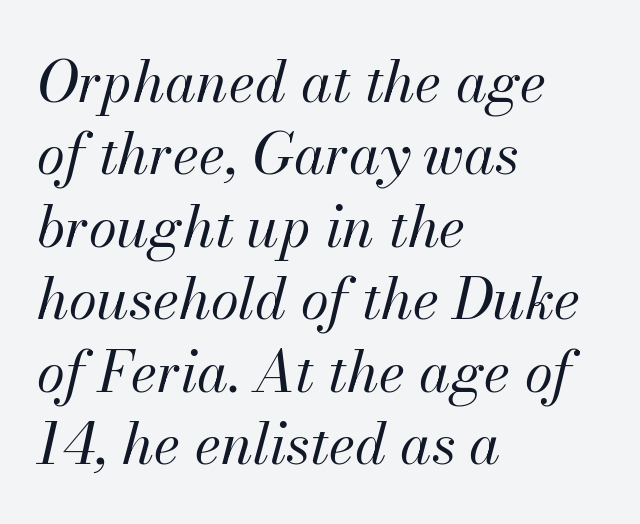
Q: Is the text bold? A: No.
Q: Is the text italic (slanted)? A: Yes, it leans right by about 13 degrees.
Q: Is the text underlined? A: No.
Q: How is the paragraph aligned? A: Left-aligned.
Q: Is the spacing between letters normal or unusually wide? A: Normal.
Q: Is the spacing between lines tight, normal or loose? A: Normal.
Q: Width (condensed, normal, or wide)? A: Normal.
Q: Stroke contrast? A: Medium.
Q: x-height? A: Small.
Q: Monospaced? A: No.
